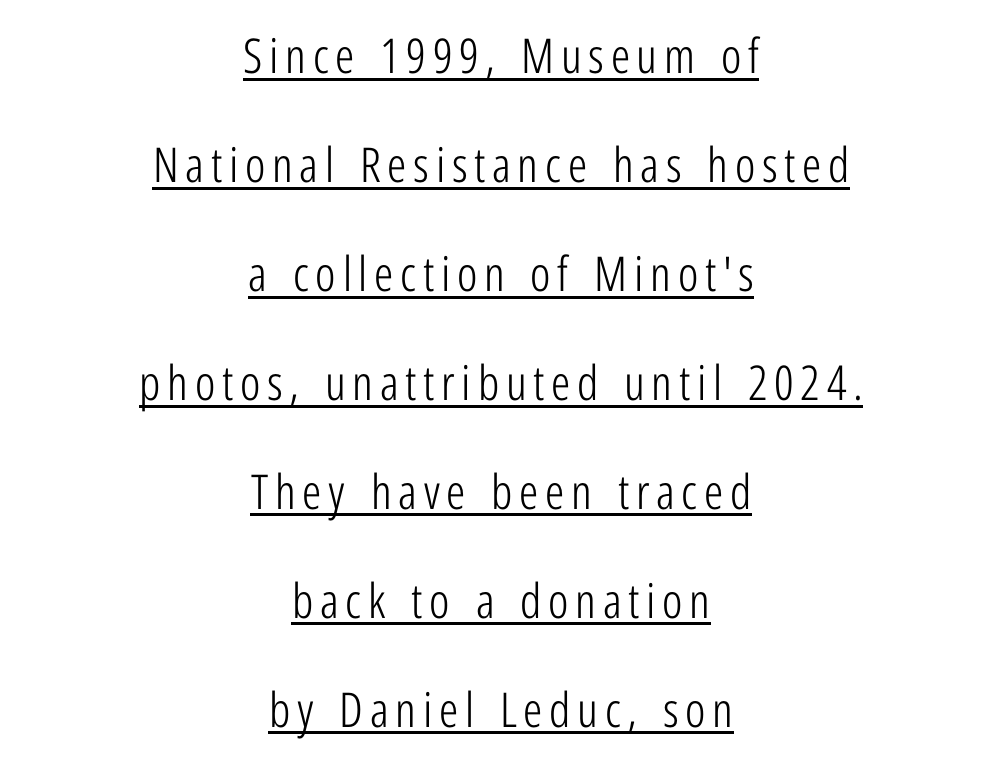
The designer dialed line spacing up above the default. Caption: multi-line text, centered on the measure. This is the regular roman posture of the typeface. You could not count columns in this text — the font is proportionally spaced. Heft: none added — not bold.
